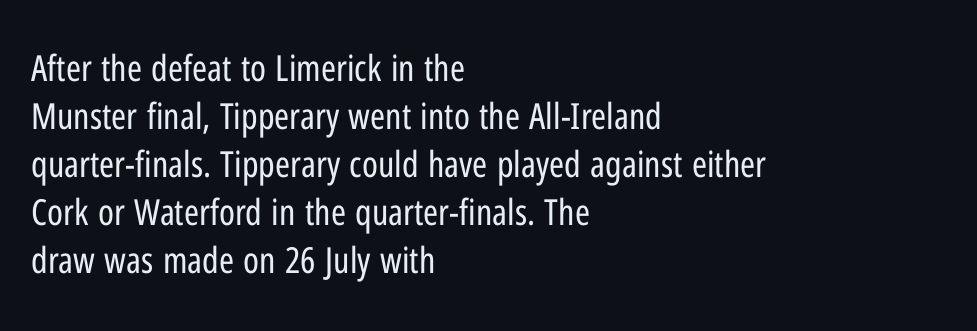
{"serif": "no", "italic": "no", "bold": "no", "weight": "regular", "width": "condensed", "stroke_contrast": "low", "x_height": "medium", "monospaced": "no", "underline": "no", "align": "left", "line_spacing": "normal", "line_spacing_ratio": 1.33, "letter_spacing": "normal", "letter_spacing_em": 0.0, "glyph_px": 36}
